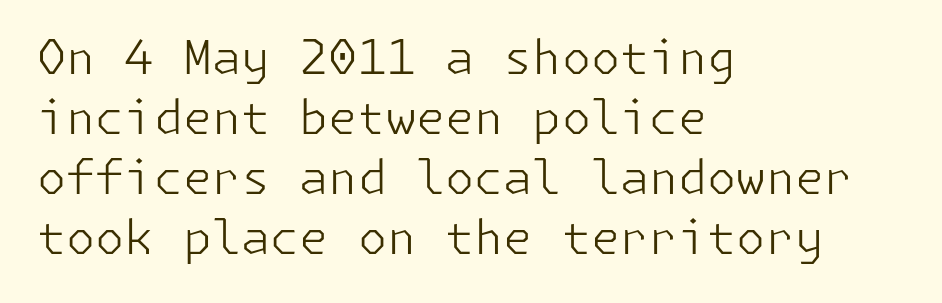
The type sits square on the baseline with zero lean. The typeface has the unassuming heft of standard copy or less. What's the leading like? Ordinary, nothing unusual. Line beginnings align vertically; line endings do not.
